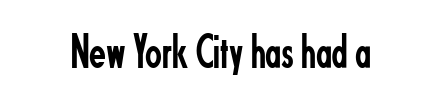
Q: Is the text bold? A: No.
Q: Is the text italic (slanted)? A: No, it is upright.
Q: Is the typeface a serif or a sans-serif typeface? A: Sans-serif.
Q: Is the text underlined? A: No.
Q: Is the spacing between letters normal or unusually wide? A: Normal.
Q: Width (condensed, normal, or wide)? A: Condensed.
Q: Stroke contrast? A: Low.
Q: x-height? A: Small.
Q: Monospaced? A: No.
